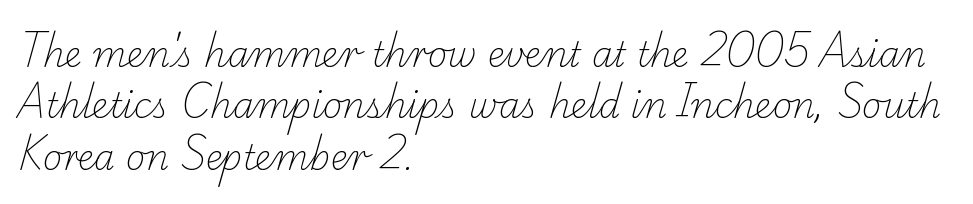
Q: Is the text bold? A: No.
Q: Is the typeface a serif or a sans-serif typeface? A: Serif.
Q: Is the text underlined? A: No.
Q: How is the paragraph aligned? A: Left-aligned.
Q: Is the spacing between letters normal or unusually wide? A: Normal.
Q: Is the spacing between lines tight, normal or loose? A: Normal.
Q: Width (condensed, normal, or wide)? A: Normal.
Q: Stroke contrast? A: Low.
Q: x-height? A: Small.
Q: Monospaced? A: No.
